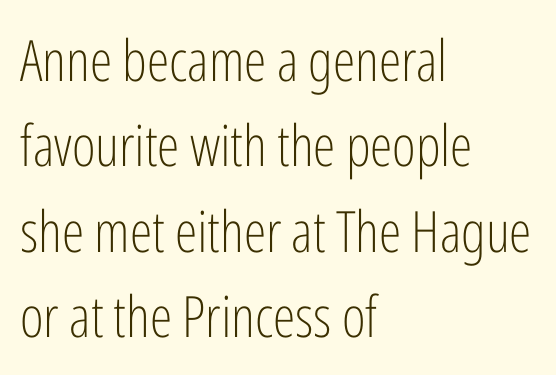
Q: Is the text bold? A: No.
Q: Is the text italic (slanted)? A: No, it is upright.
Q: Is the typeface a serif or a sans-serif typeface? A: Sans-serif.
Q: Is the text underlined? A: No.
Q: How is the paragraph aligned? A: Left-aligned.
Q: Is the spacing between letters normal or unusually wide? A: Normal.
Q: Is the spacing between lines tight, normal or loose? A: Normal.
Q: Width (condensed, normal, or wide)? A: Condensed.
Q: Stroke contrast? A: Low.
Q: x-height? A: Medium.
Q: Monospaced? A: No.
